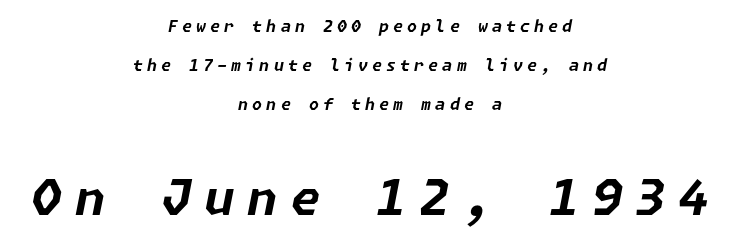
{"italic": "yes", "lean": "right", "slant_degrees": 11, "bold": "yes", "weight": "bold", "width": "normal", "stroke_contrast": "low", "x_height": "medium", "underline": "no", "align": "center", "line_spacing": "loose", "line_spacing_ratio": 2.45, "letter_spacing": "wide", "letter_spacing_em": 0.26, "larger_block": "second", "size_ratio": 3.06, "glyph_px": 49}
